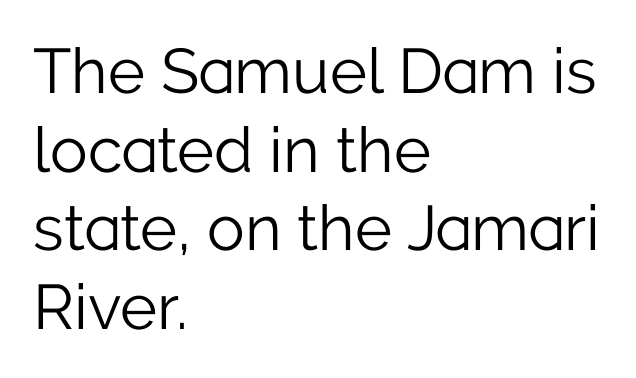
Caption: multi-line text, flush left, ragged right. Vertical spacing — default. Each letter's strokes conclude bluntly, with no projecting serifs. Designer's note — italics off, roman on. These glyphs show unthickened strokes, regular width or finer.
